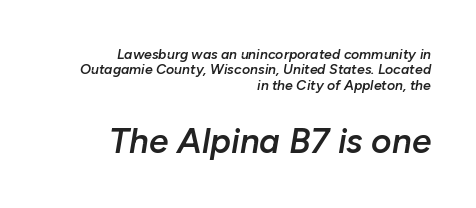
This sample has the flowing, uneven cadence of proportional lettering. Words float on clear page, feet unadorned. Here the second block reads like a headline and the first like body copy. Its strokes are somewhat broadened, the hallmark of semibold type.
